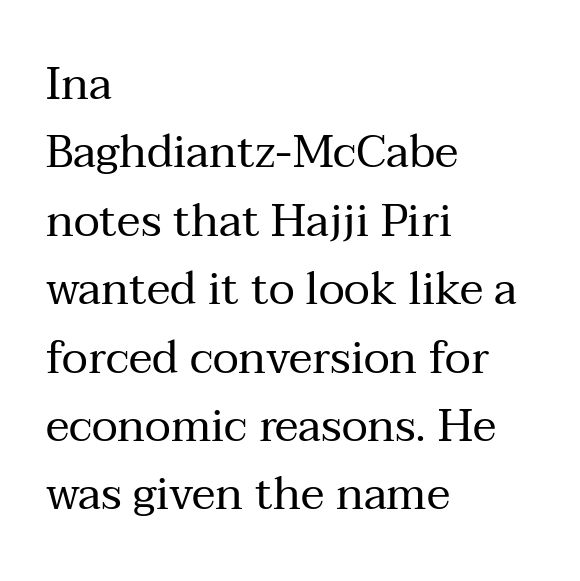
Q: Is the text bold? A: No.
Q: Is the text italic (slanted)? A: No, it is upright.
Q: Is the typeface a serif or a sans-serif typeface? A: Serif.
Q: Is the text underlined? A: No.
Q: How is the paragraph aligned? A: Left-aligned.
Q: Is the spacing between letters normal or unusually wide? A: Normal.
Q: Is the spacing between lines tight, normal or loose? A: Normal.
Q: Width (condensed, normal, or wide)? A: Normal.
Q: Stroke contrast? A: Medium.
Q: x-height? A: Medium.
Q: Monospaced? A: No.
